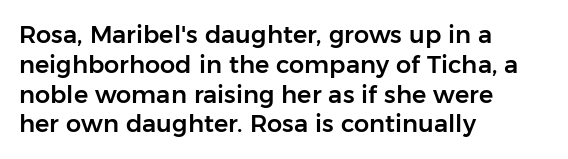
Q: Is the text italic (slanted)? A: No, it is upright.
Q: Is the text underlined? A: No.
Q: How is the paragraph aligned? A: Left-aligned.
Q: Is the spacing between letters normal or unusually wide? A: Normal.
